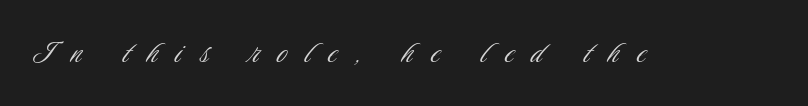
The image shows 36 px light, condensed sans-serif type; set unusually wide letter spacing (+0.5 em), not underlined; low stroke contrast and a small x-height.
